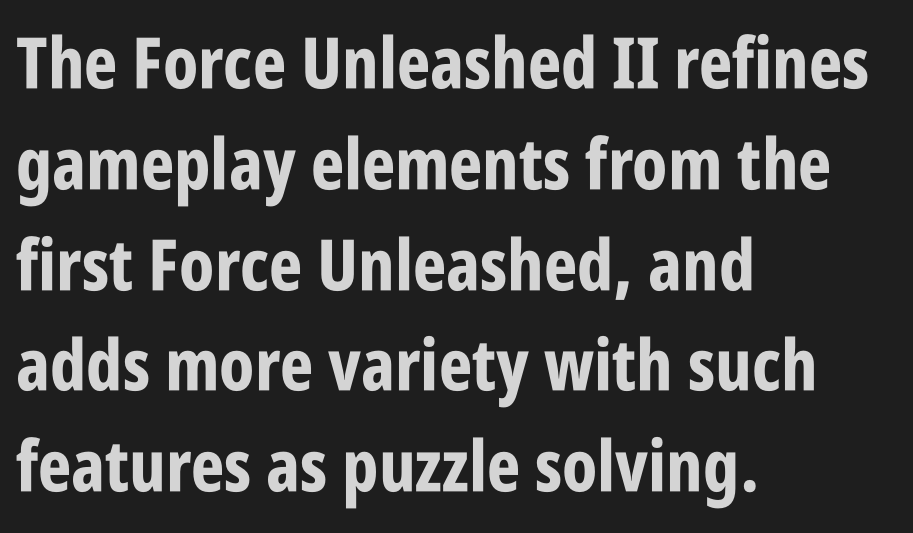
The passage shown is typed in a proportional face where columns would drift. Bold? Absolutely — the strokes are thick and heavy. How would I describe the line gaps? Plain and ordinary. Compared with a centered layout, this one pins lines to the left instead. Lines of text with bare space underneath. Nobody touched the tracking dial on this one.
